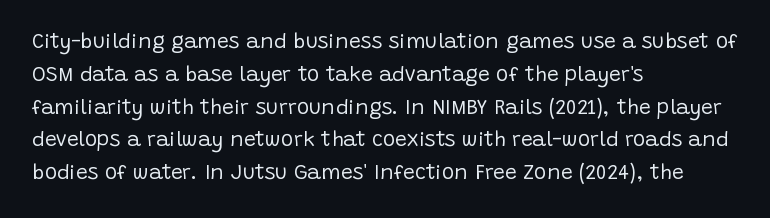
The image shows 21 px text type, upright; set left-aligned, normal line spacing (1.56x), normal letter spacing, not underlined.
